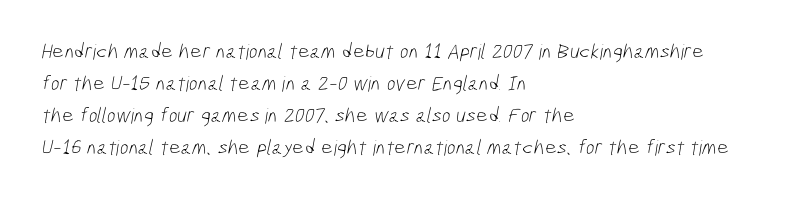
Q: Is the text bold? A: No.
Q: Is the text underlined? A: No.
Q: How is the paragraph aligned? A: Left-aligned.
Q: Is the spacing between letters normal or unusually wide? A: Normal.
Q: Is the spacing between lines tight, normal or loose? A: Normal.
